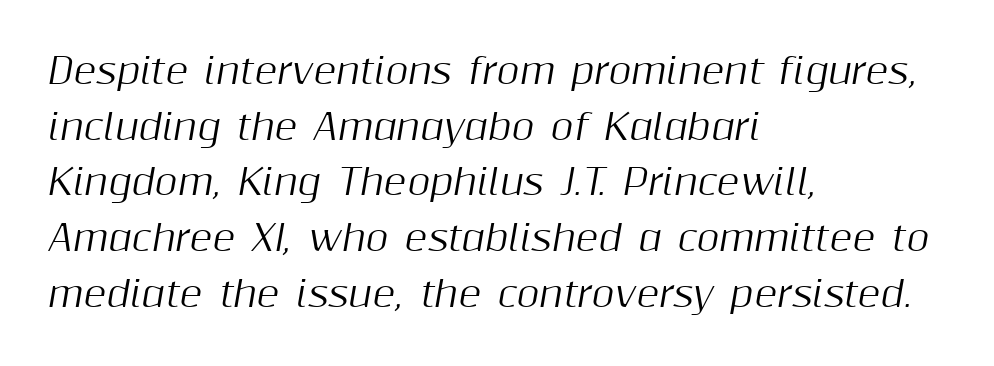
A typesetter would mark this as italic. This sample has the flowing, uneven cadence of proportional lettering. Clear beneath every line of the passage. Tracking here is standard; glyphs follow each other at the usual distance. This rendering uses left alignment, leaving the right contour irregular. How would I describe the line gaps? Plain and ordinary.
